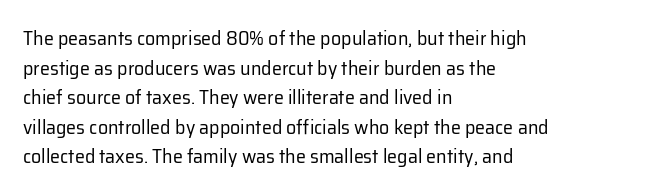
The image shows 20 px text type, upright; set left-aligned, normal line spacing (1.48x), normal letter spacing, not underlined.
